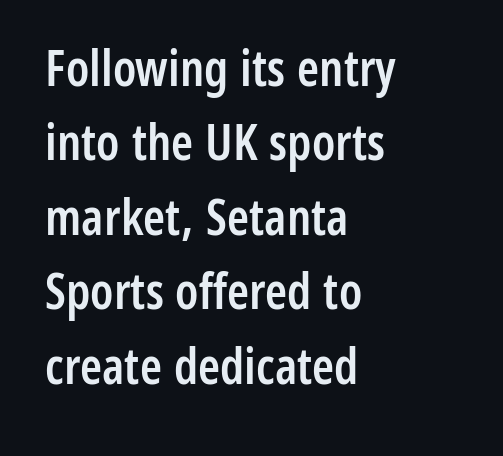
{"serif": "no", "italic": "no", "bold": "semi", "weight": "semibold", "width": "condensed", "stroke_contrast": "low", "x_height": "medium", "monospaced": "no", "underline": "no", "align": "left", "line_spacing": "normal", "line_spacing_ratio": 1.49, "letter_spacing": "normal", "letter_spacing_em": 0.0, "glyph_px": 50}
